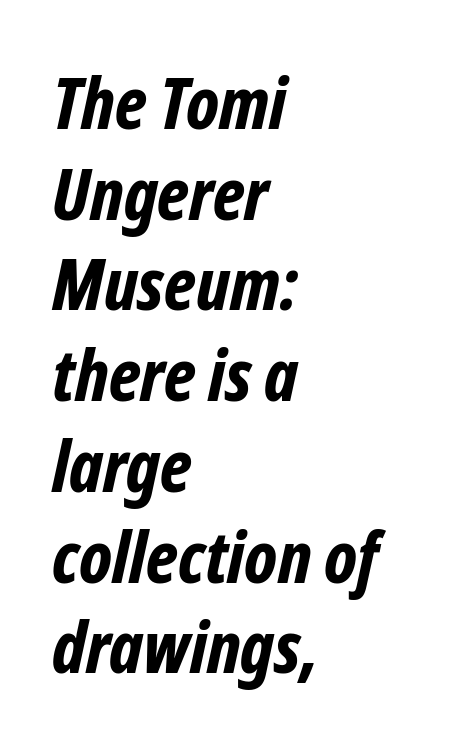
The image shows 72 px bold, condensed type, italic (leaning right); set left-aligned, normal line spacing (1.26x), normal letter spacing, not underlined; low stroke contrast and a medium x-height.
